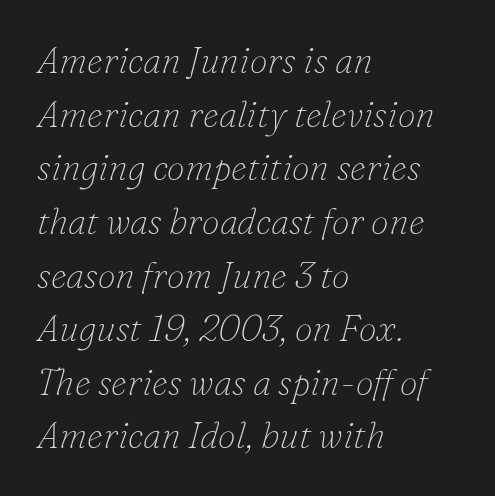
Q: Is the text bold? A: No.
Q: Is the text italic (slanted)? A: Yes, it leans right by about 16 degrees.
Q: Is the typeface a serif or a sans-serif typeface? A: Serif.
Q: Is the text underlined? A: No.
Q: How is the paragraph aligned? A: Left-aligned.
Q: Is the spacing between letters normal or unusually wide? A: Normal.
Q: Is the spacing between lines tight, normal or loose? A: Normal.
Q: Width (condensed, normal, or wide)? A: Normal.
Q: Stroke contrast? A: Low.
Q: x-height? A: Small.
Q: Monospaced? A: No.
